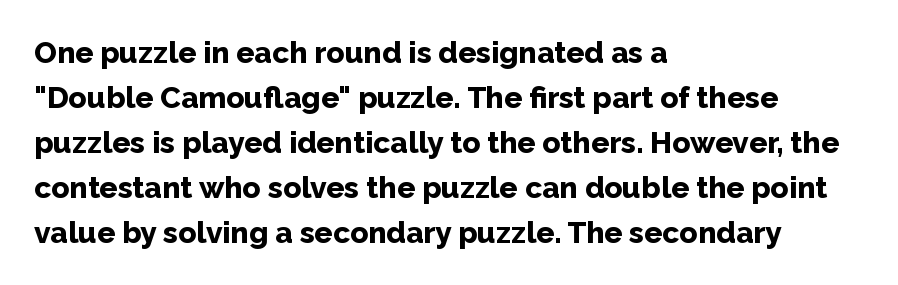
Any mark beneath the type? The region is blank. This is sans-serif lettering, the kind often seen on screens and signage. A dark, heavy texture on the line: the type is bold. The letterforms sit shoulder to shoulder at normal distance.
